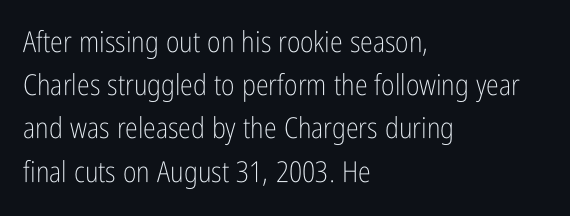
The image shows 29 px light, condensed sans-serif type, upright; set left-aligned, normal line spacing (1.49x), normal letter spacing, not underlined; low stroke contrast and a medium x-height.
